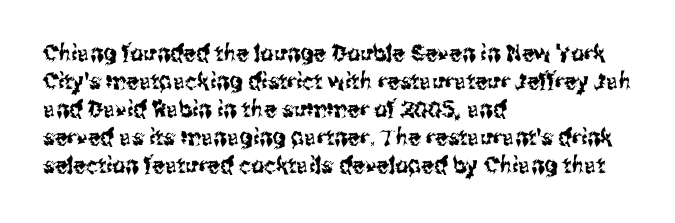
Q: Is the text italic (slanted)? A: No, it is upright.
Q: Is the text underlined? A: No.
Q: How is the paragraph aligned? A: Left-aligned.
Q: Is the spacing between letters normal or unusually wide? A: Normal.
